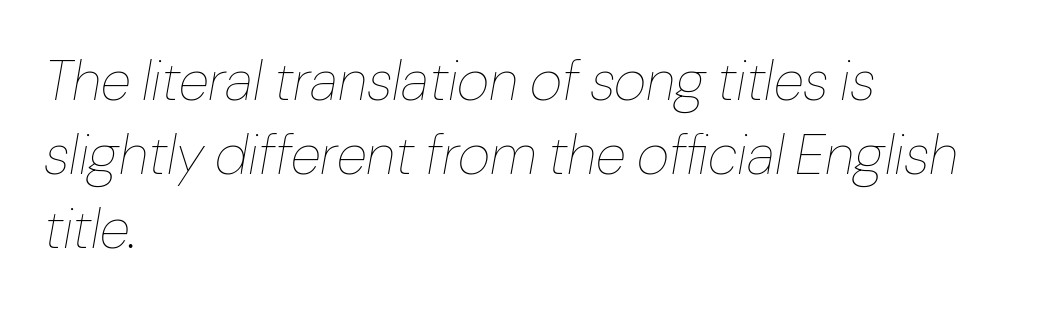
Q: Is the text bold? A: No.
Q: Is the text italic (slanted)? A: Yes, it leans right by about 10 degrees.
Q: Is the text underlined? A: No.
Q: How is the paragraph aligned? A: Left-aligned.
Q: Is the spacing between letters normal or unusually wide? A: Normal.
Q: Is the spacing between lines tight, normal or loose? A: Normal.
Q: Width (condensed, normal, or wide)? A: Normal.
Q: Stroke contrast? A: Low.
Q: x-height? A: Medium.
Q: Monospaced? A: No.
